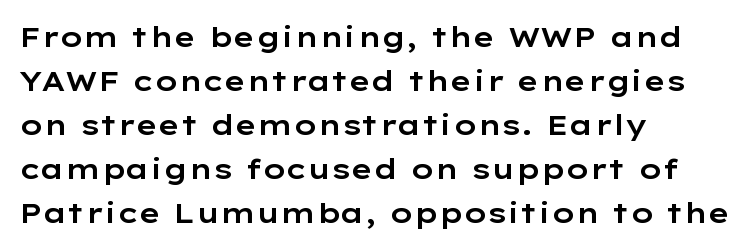
Q: Is the text italic (slanted)? A: No, it is upright.
Q: Is the typeface a serif or a sans-serif typeface? A: Sans-serif.
Q: Is the text underlined? A: No.
Q: How is the paragraph aligned? A: Left-aligned.
Q: Is the spacing between letters normal or unusually wide? A: Normal.
Q: Is the spacing between lines tight, normal or loose? A: Normal.
Q: Width (condensed, normal, or wide)? A: Wide.
Q: Stroke contrast? A: Low.
Q: x-height? A: Medium.
Q: Monospaced? A: No.
